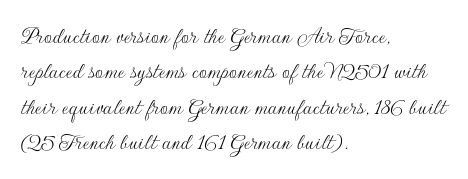
The image shows 25 px text type; set left-aligned, normal line spacing (1.42x), normal letter spacing, not underlined.
